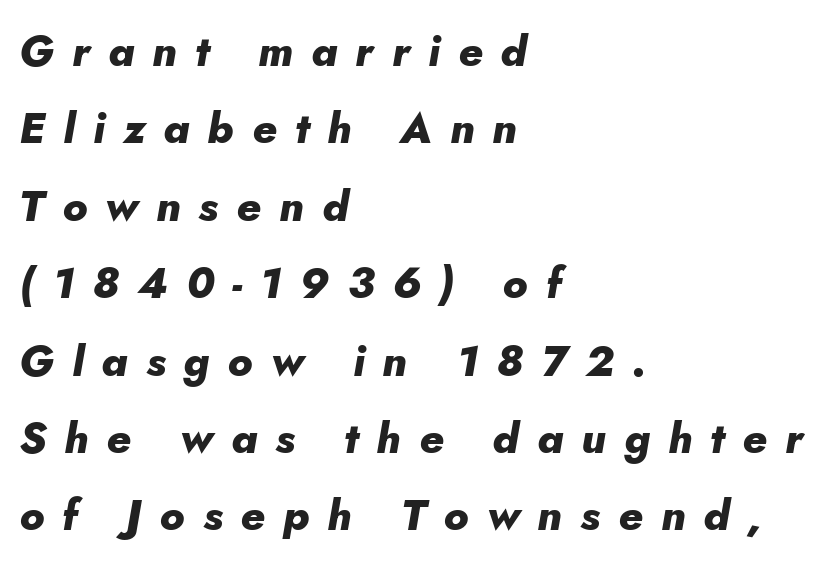
This is heavy type, rendered in bold. Bare-footed words on every line. Short and long lines alike share a common starting point at left. The axis of the letterforms is tilted away from vertical. Students, note that the glyphs here are deliberately spaced far apart.
